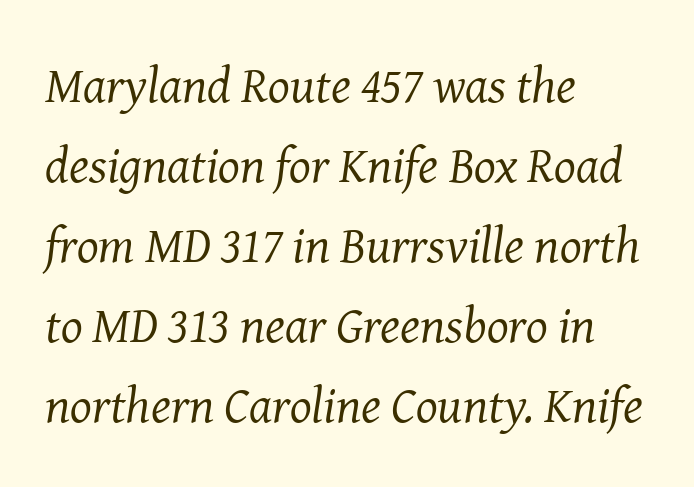
What's the leading like? Ordinary, nothing unusual. This is oblique type, the kind used for emphasis or titles. Is this a fixed-width face? No — the glyphs have proportional, varying widths. The characters display serif detailing at their extremities.
